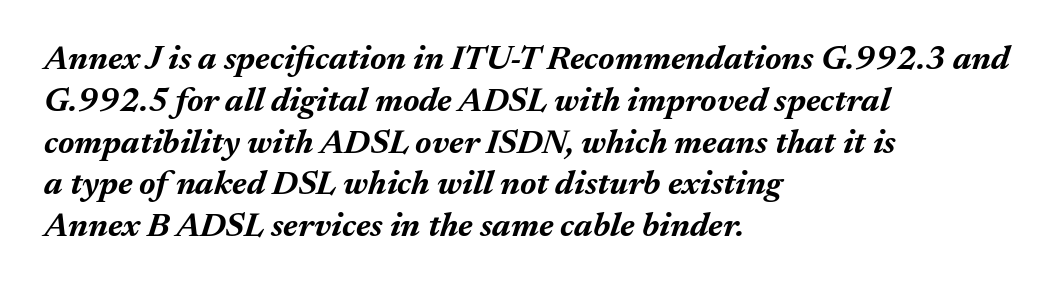
The image shows 34 px bold type, italic (leaning right); set left-aligned, line spacing 1.23x, normal letter spacing, not underlined; medium stroke contrast and a medium x-height.
